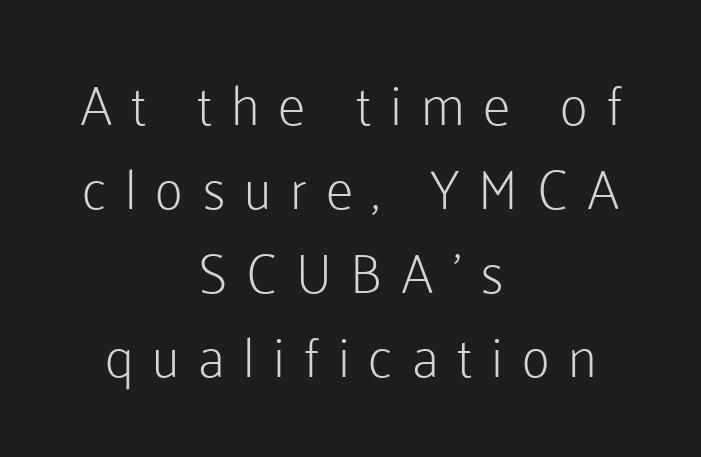
The image shows 55 px light sans-serif type, upright; set centered, normal line spacing (1.53x), unusually wide letter spacing (+0.34 em), not underlined; low stroke contrast and a medium x-height.
